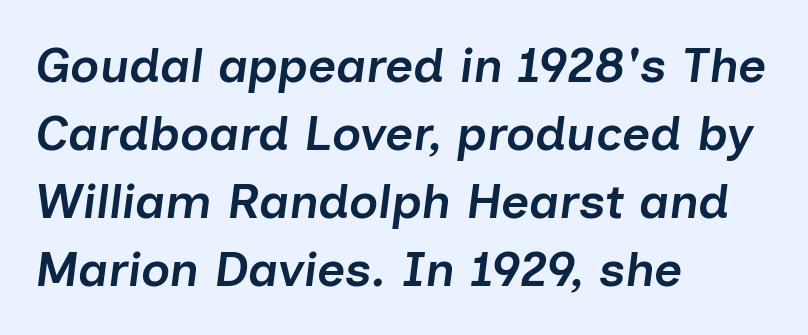
Quick note: underline off. Alignment: flush left. Baseline-to-baseline distance is the conventional proportion of letter height. The letters sit at their default tracking, neither squeezed nor spread. A fair bit of extra ink — the face is semibold, not bold. The rendering applies a slant to the glyphs.
